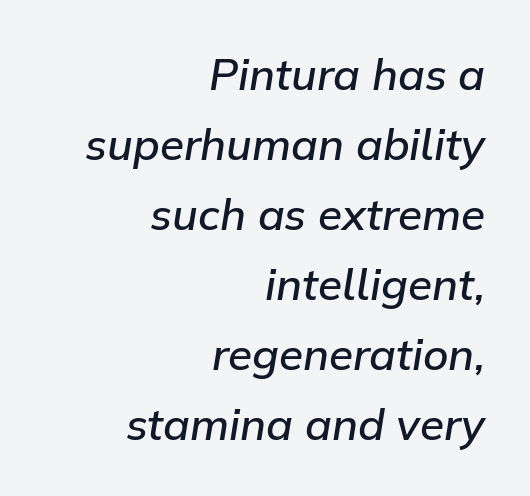
The passage shown is typed in a proportional face where columns would drift. If you drew a line through each stem, it would be angled. Alignment: flush right. Only glyphs here, with clear space below each row.
